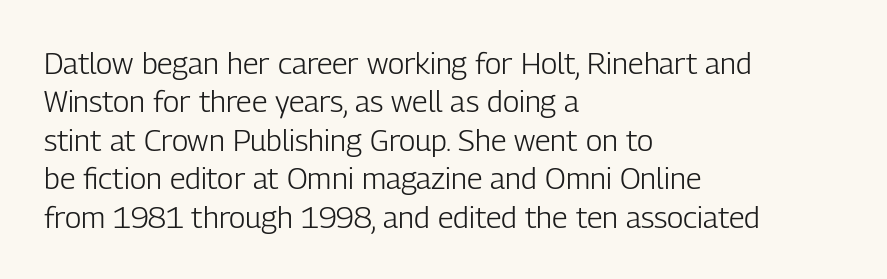
Q: Is the text bold? A: No.
Q: Is the text italic (slanted)? A: No, it is upright.
Q: Is the typeface a serif or a sans-serif typeface? A: Sans-serif.
Q: Is the text underlined? A: No.
Q: How is the paragraph aligned? A: Left-aligned.
Q: Is the spacing between letters normal or unusually wide? A: Normal.
Q: Is the spacing between lines tight, normal or loose? A: Normal.
Q: Width (condensed, normal, or wide)? A: Condensed.
Q: Stroke contrast? A: Low.
Q: x-height? A: Medium.
Q: Monospaced? A: No.
